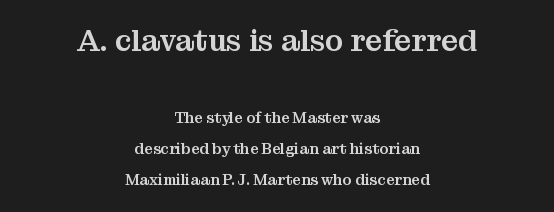
The letterforms sit shoulder to shoulder at normal distance. Do the characters align in a grid? No, the font is proportional. Casual observation: everything's sitting right in the middle. Quick note: underline off.
